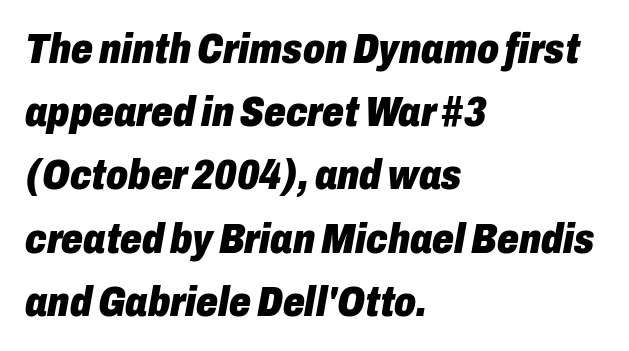
Strong, thick strokes mark this as bold type. The words here are not underlined. Every row of glyphs begins at an identical x-position on the left. You could call the tracking neutral — neither tight nor loose. Does the lettering tilt? It does — this is italic. This sample keeps an unexceptional amount of space between lines.
